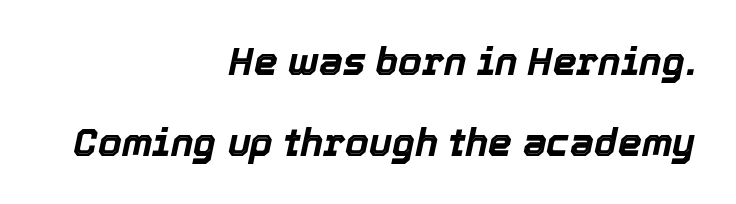
The image shows 38 px bold type, italic (leaning right); set right-aligned, loose line spacing (2.12x), normal letter spacing, not underlined; a medium x-height.
